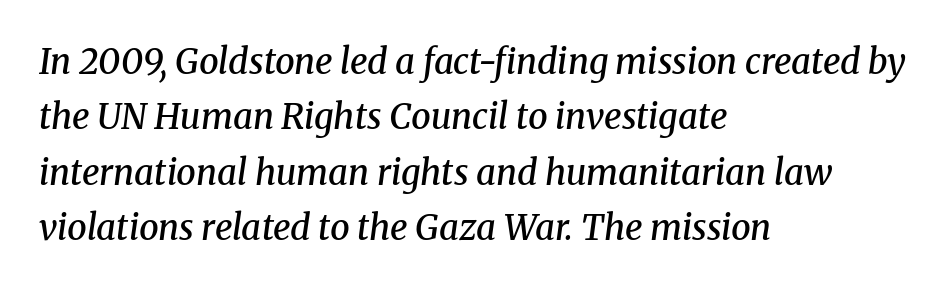
{"serif": "yes", "italic": "yes", "lean": "right", "slant_degrees": 8, "bold": "semi", "weight": "semibold", "width": "normal", "stroke_contrast": "medium", "x_height": "medium", "monospaced": "no", "underline": "no", "align": "left", "line_spacing": "normal", "line_spacing_ratio": 1.58, "letter_spacing": "normal", "letter_spacing_em": 0.0, "glyph_px": 35}
